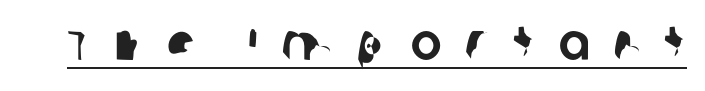
How are the letters spaced? Widely, with obvious added tracking. The rendering uses natural spacing where letterforms have individual widths. Each letter's strokes conclude bluntly, with no projecting serifs. Glance below the letters and you will spot a drawn line.
